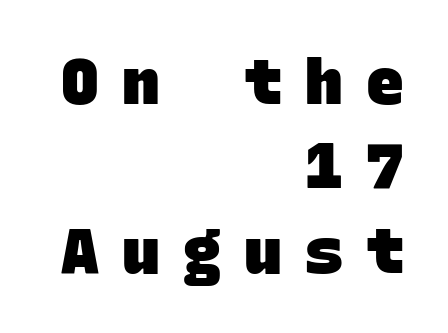
The image shows 63 px heavy sans-serif type, monospaced; set right-aligned, normal line spacing (1.34x), unusually wide letter spacing (+0.37 em), not underlined; low stroke contrast and a large x-height.
